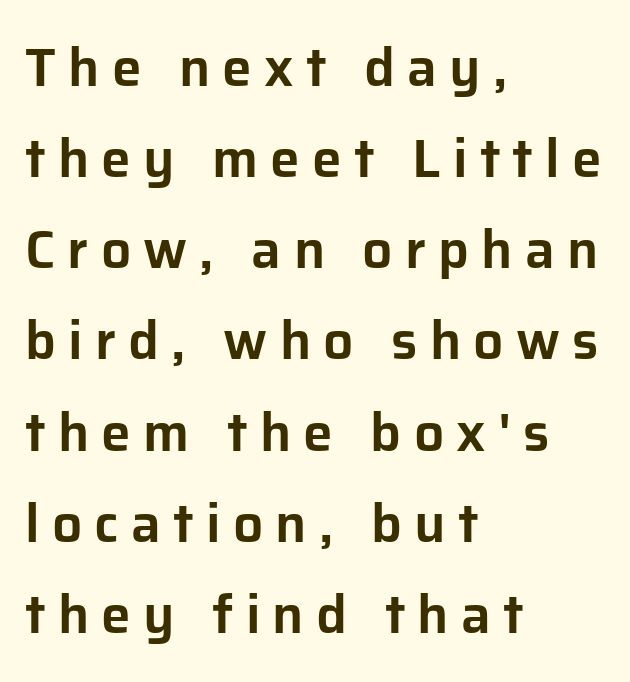
{"serif": "no", "italic": "no", "width": "normal", "stroke_contrast": "low", "x_height": "medium", "monospaced": "no", "underline": "no", "align": "left", "line_spacing_ratio": 1.72, "letter_spacing": "wide", "letter_spacing_em": 0.23, "glyph_px": 53}
